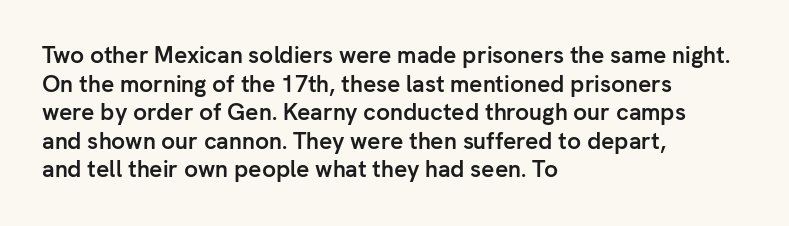
The image shows 23 px bold type, upright; set left-aligned, line spacing 1.24x, normal letter spacing, not underlined.
